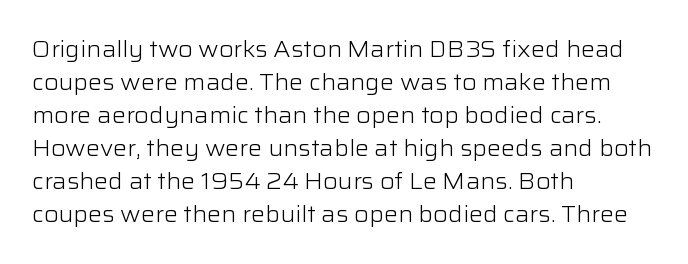
{"italic": "no", "bold": "no", "underline": "no", "align": "left", "line_spacing": "normal", "line_spacing_ratio": 1.5, "letter_spacing": "normal", "letter_spacing_em": 0.0, "glyph_px": 22}
